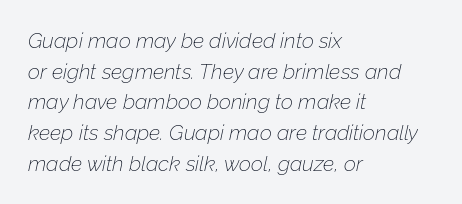
Q: Is the text bold? A: No.
Q: Is the text italic (slanted)? A: Yes, it leans right by about 12 degrees.
Q: Is the text underlined? A: No.
Q: How is the paragraph aligned? A: Left-aligned.
Q: Is the spacing between letters normal or unusually wide? A: Normal.
Q: Is the spacing between lines tight, normal or loose? A: Normal.
